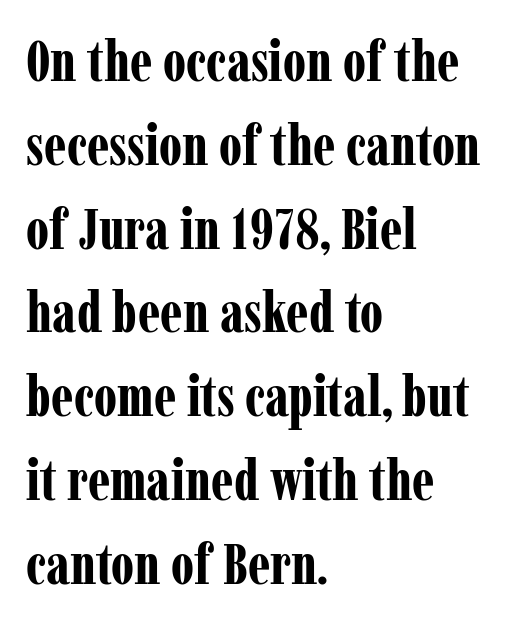
Q: Is the text bold? A: Yes.
Q: Is the text italic (slanted)? A: No, it is upright.
Q: Is the typeface a serif or a sans-serif typeface? A: Serif.
Q: Is the text underlined? A: No.
Q: How is the paragraph aligned? A: Left-aligned.
Q: Is the spacing between letters normal or unusually wide? A: Normal.
Q: Is the spacing between lines tight, normal or loose? A: Normal.
Q: Width (condensed, normal, or wide)? A: Condensed.
Q: Stroke contrast? A: Low.
Q: x-height? A: Medium.
Q: Monospaced? A: No.
